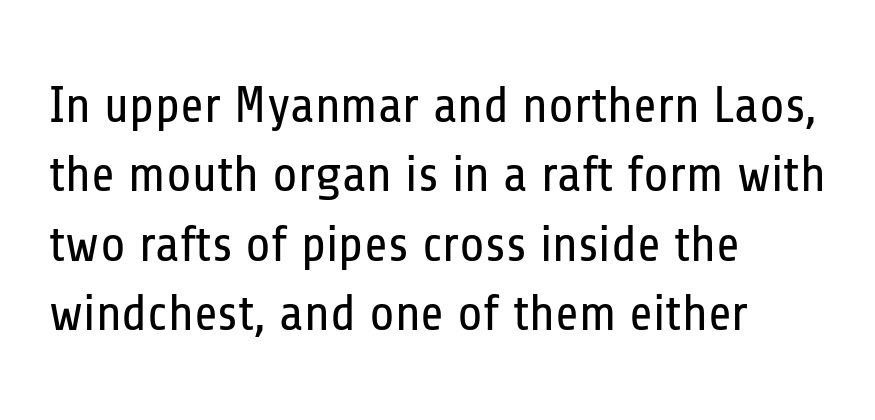
The image shows 51 px regular-weight, condensed sans-serif type, upright; set left-aligned, normal line spacing (1.36x), normal letter spacing, not underlined; low stroke contrast and a medium x-height.
